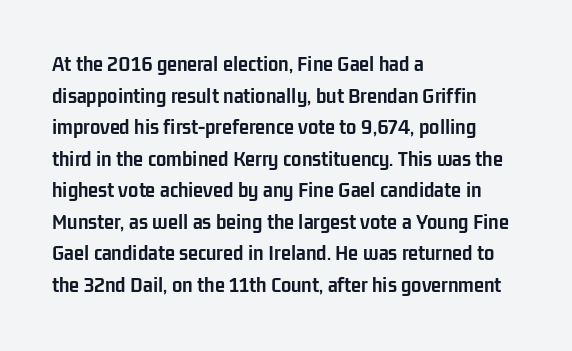
One glance says typical: line gaps are just what's usual. The letters stand upright; this is a roman face. These lines stack with their left ends in a neat column. Bold? Absolutely — the strokes are thick and heavy.
